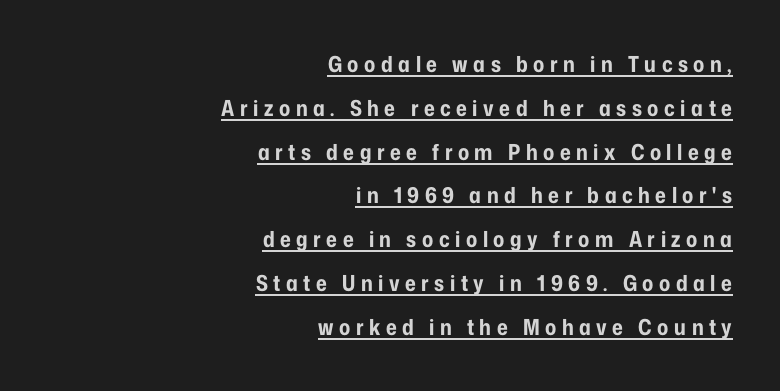
Q: Is the text bold? A: Yes.
Q: Is the text italic (slanted)? A: No, it is upright.
Q: Is the text underlined? A: Yes.
Q: How is the paragraph aligned? A: Right-aligned.
Q: Is the spacing between letters normal or unusually wide? A: Unusually wide.
Q: Is the spacing between lines tight, normal or loose? A: Loose.
